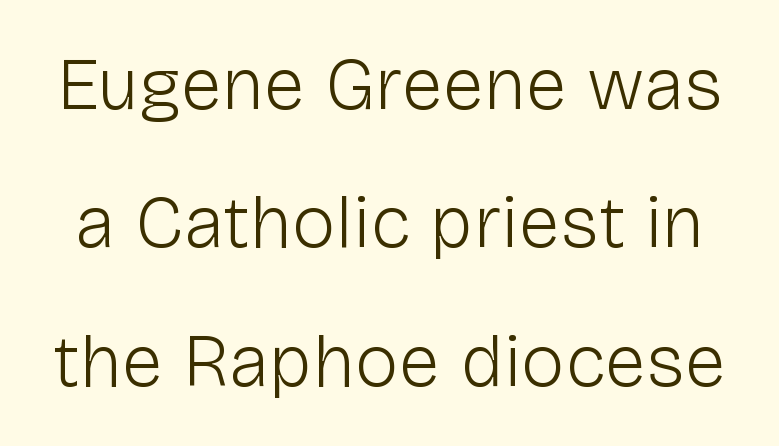
{"serif": "no", "italic": "no", "bold": "no", "weight": "light", "width": "normal", "stroke_contrast": "low", "x_height": "medium", "monospaced": "no", "underline": "no", "line_spacing_ratio": 1.87, "letter_spacing": "normal", "letter_spacing_em": 0.0, "glyph_px": 74}
